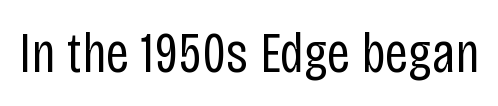
The image shows 58 px regular-weight, condensed sans-serif type, upright; set normal letter spacing, not underlined; low stroke contrast and a large x-height.
